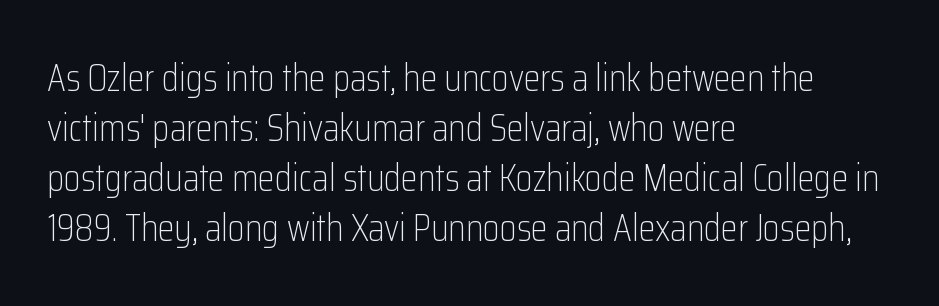
One-word summary of the alignment: left. Does the leading feel generous? No, just average. Nobody drew a line under any word here. Spacing verdict: proportional, widths tailored to each character. What kind of face is this? One without serifs — a sans.
